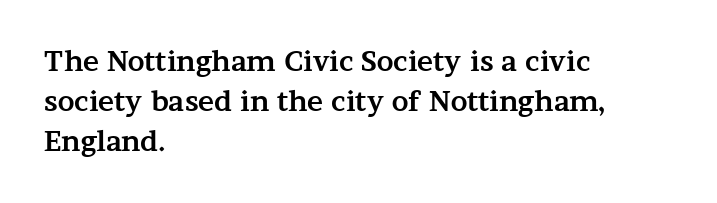
The image shows 27 px bold type, upright; set left-aligned, normal line spacing (1.49x), normal letter spacing, not underlined.
